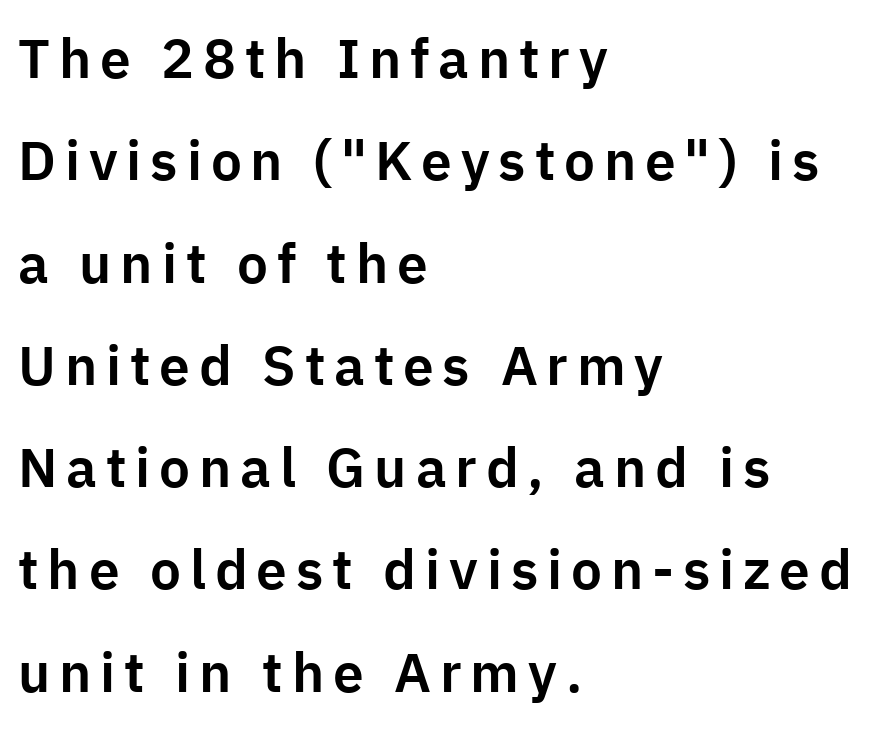
The image shows 55 px sans-serif type, upright; set left-aligned, line spacing 1.86x, not underlined; low stroke contrast and a medium x-height.
